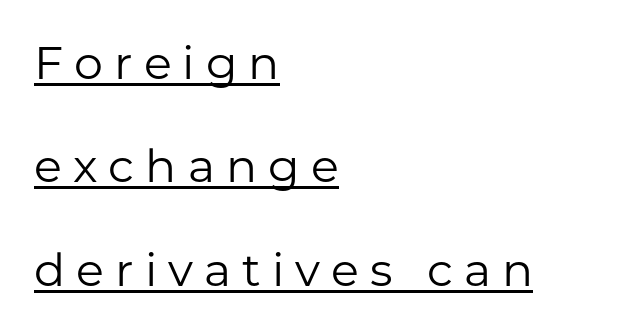
Is this a fixed-width face? No — the glyphs have proportional, varying widths. You could fit nearly another row in the gap between these rows. Emphasis is given by a line drawn under the lettering. The font family rendered here belongs to the sans-serif group. Visually the block forms a straight wall on the left and a jagged coastline on the right.
